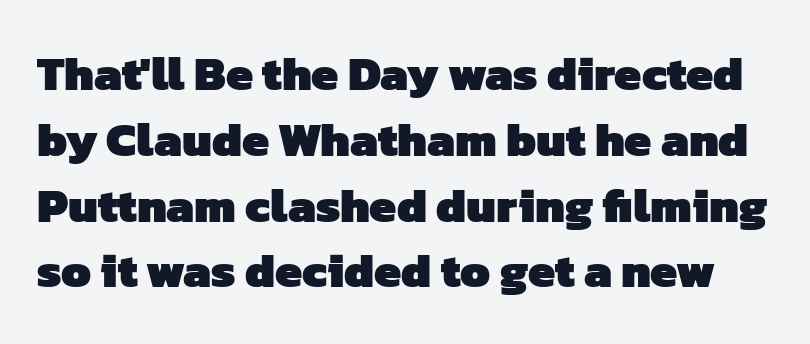
The image shows 48 px heavy sans-serif type; set normal line spacing (1.37x), normal letter spacing, not underlined; low stroke contrast and a medium x-height.
